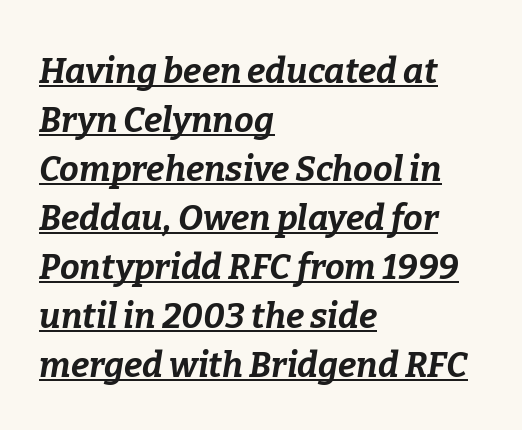
Q: Is the text bold? A: Yes.
Q: Is the text italic (slanted)? A: Yes, it leans right by about 9 degrees.
Q: Is the text underlined? A: Yes.
Q: How is the paragraph aligned? A: Left-aligned.
Q: Is the spacing between letters normal or unusually wide? A: Normal.
Q: Is the spacing between lines tight, normal or loose? A: Normal.
Q: Width (condensed, normal, or wide)? A: Normal.
Q: Stroke contrast? A: Low.
Q: x-height? A: Medium.
Q: Monospaced? A: No.
